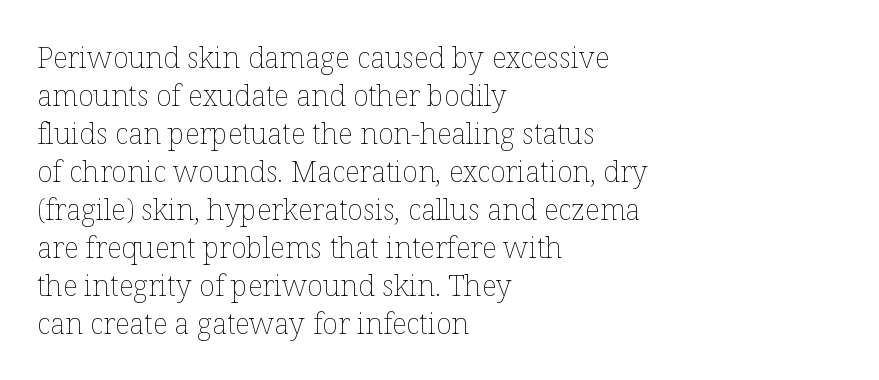
Q: Is the text bold? A: No.
Q: Is the text italic (slanted)? A: No, it is upright.
Q: Is the text underlined? A: No.
Q: How is the paragraph aligned? A: Left-aligned.
Q: Is the spacing between letters normal or unusually wide? A: Normal.
Q: Is the spacing between lines tight, normal or loose? A: Normal.
Q: Width (condensed, normal, or wide)? A: Normal.
Q: Stroke contrast? A: Low.
Q: x-height? A: Medium.
Q: Monospaced? A: No.
